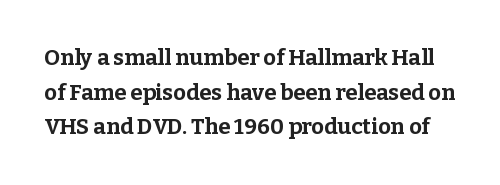
The image shows 22 px bold type, upright; set normal line spacing (1.57x), normal letter spacing, not underlined.
